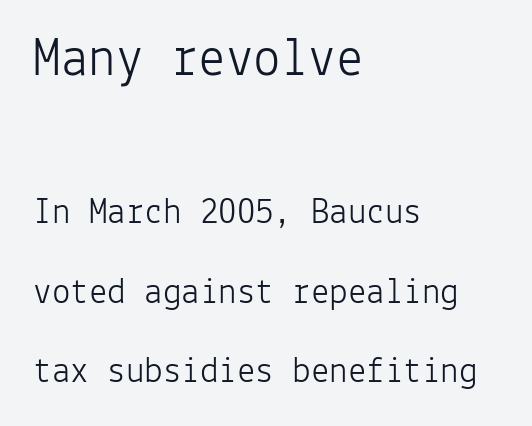
{"serif": "no", "italic": "no", "bold": "no", "weight": "light", "width": "normal", "stroke_contrast": "low", "x_height": "medium", "monospaced": "yes", "underline": "no", "align": "left", "line_spacing": "loose", "line_spacing_ratio": 2.15, "letter_spacing": "normal", "letter_spacing_em": 0.0, "larger_block": "first", "size_ratio": 1.49, "glyph_px": 55}
